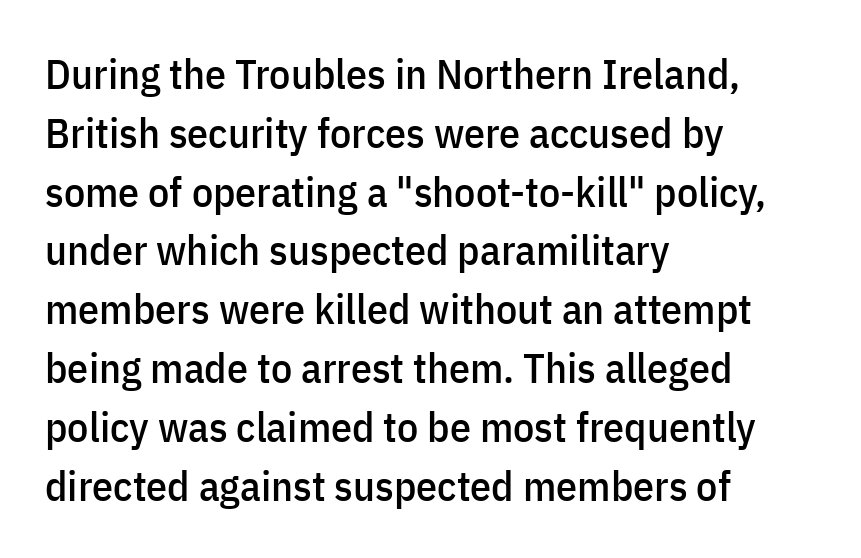
Q: Is the text italic (slanted)? A: No, it is upright.
Q: Is the typeface a serif or a sans-serif typeface? A: Sans-serif.
Q: Is the text underlined? A: No.
Q: How is the paragraph aligned? A: Left-aligned.
Q: Is the spacing between letters normal or unusually wide? A: Normal.
Q: Is the spacing between lines tight, normal or loose? A: Normal.
Q: Width (condensed, normal, or wide)? A: Condensed.
Q: Stroke contrast? A: Low.
Q: x-height? A: Medium.
Q: Monospaced? A: No.
